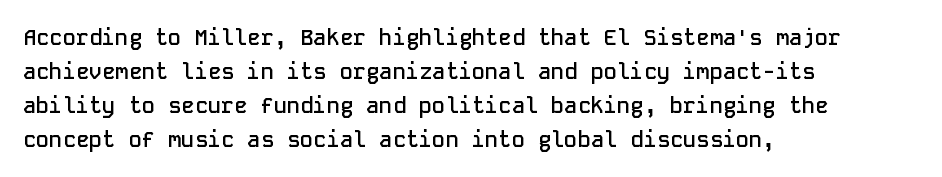
{"italic": "no", "bold": "semi", "underline": "no", "align": "left", "line_spacing": "normal", "line_spacing_ratio": 1.54, "letter_spacing": "normal", "letter_spacing_em": 0.0, "glyph_px": 22}
